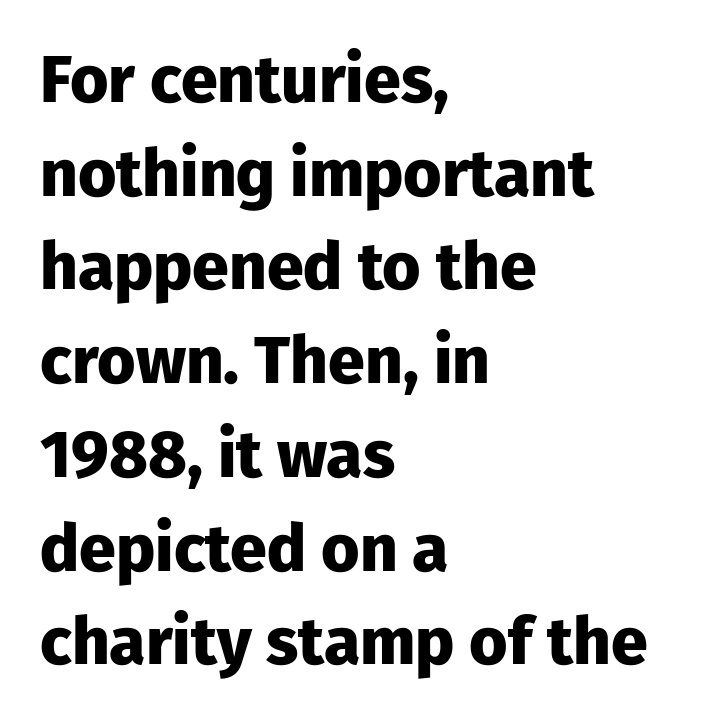
The image shows 66 px heavy sans-serif type, upright; set left-aligned, normal line spacing (1.42x), normal letter spacing, not underlined; low stroke contrast and a medium x-height.
